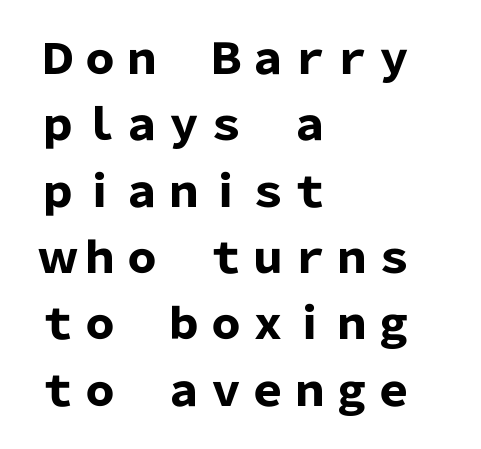
{"serif": "no", "italic": "no", "bold": "yes", "weight": "heavy", "width": "normal", "stroke_contrast": "low", "x_height": "medium", "monospaced": "no", "underline": "no", "align": "left", "line_spacing": "normal", "line_spacing_ratio": 1.58, "letter_spacing": "normal", "letter_spacing_em": 0.0, "glyph_px": 42}
